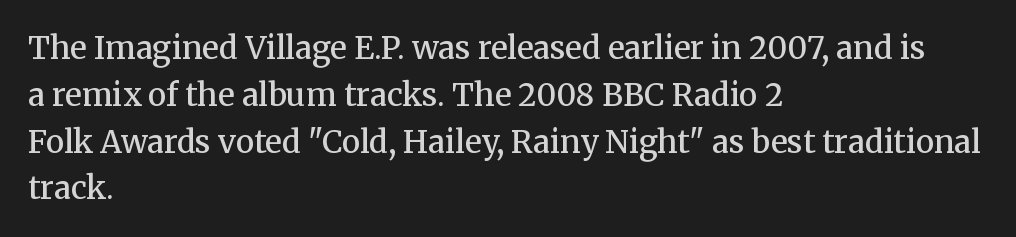
The rag falls on the right side of this text block. Honestly, the row spacing looks completely unremarkable. The type family on display is of the serif kind. A typesetter would call this proportional, since set widths differ per character.
